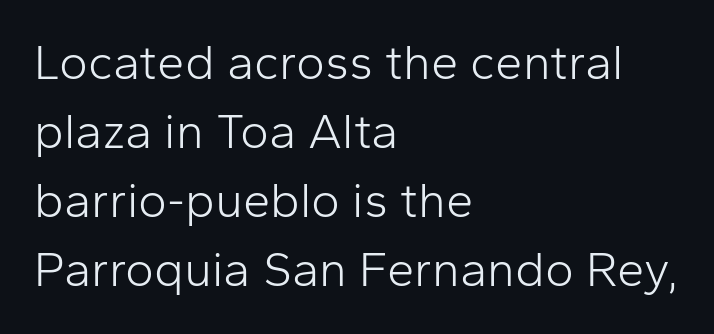
The image shows 49 px light sans-serif type, upright; set left-aligned, normal line spacing (1.41x), normal letter spacing, not underlined; low stroke contrast and a medium x-height.
